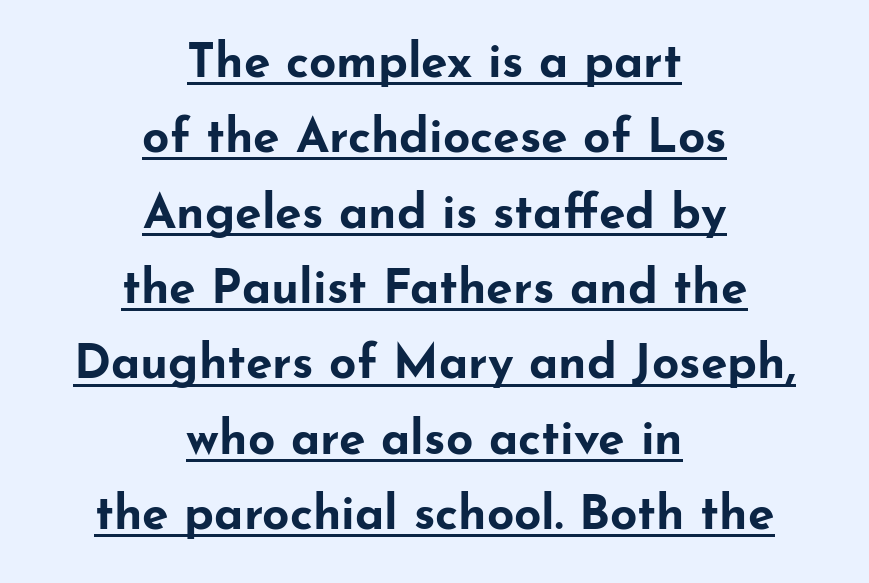
Looks like regular typesetting: each glyph gets only the width it needs. The gaps between neighbouring characters are ordinary and unremarkable. Examine the stroke ends and you'll find no serifs. When letters stand straight like this, we call the style roman or upright.
